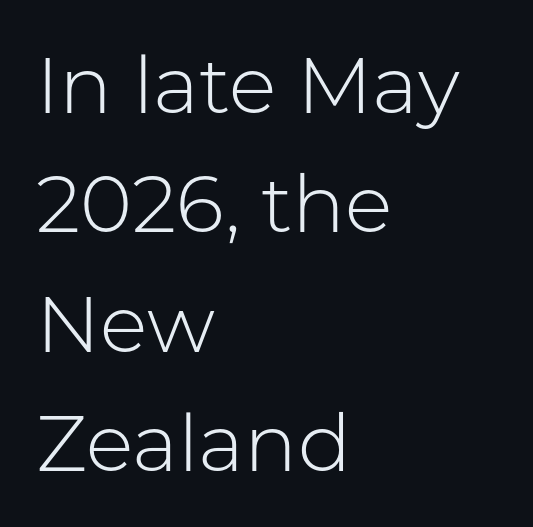
{"serif": "no", "italic": "no", "bold": "no", "weight": "light", "width": "normal", "stroke_contrast": "low", "x_height": "medium", "monospaced": "no", "underline": "no", "align": "left", "line_spacing": "normal", "line_spacing_ratio": 1.51, "letter_spacing": "normal", "letter_spacing_em": 0.0, "glyph_px": 79}
